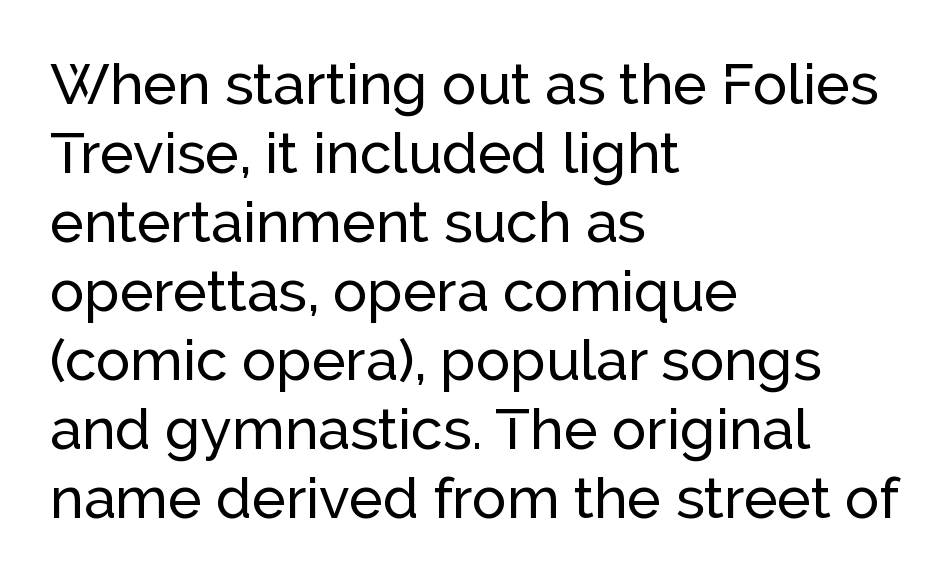
Q: Is the text italic (slanted)? A: No, it is upright.
Q: Is the typeface a serif or a sans-serif typeface? A: Sans-serif.
Q: Is the text underlined? A: No.
Q: How is the paragraph aligned? A: Left-aligned.
Q: Is the spacing between letters normal or unusually wide? A: Normal.
Q: Width (condensed, normal, or wide)? A: Normal.
Q: Stroke contrast? A: Low.
Q: x-height? A: Medium.
Q: Monospaced? A: No.
